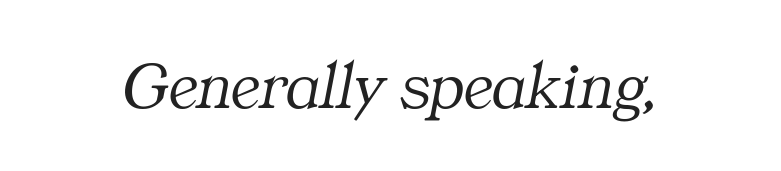
Each row of text sits above clean, open space. Think of a printed novel: that variable character pitch is what you see here. This rendering employs a face with finishing strokes, i.e., a serif. Caption: face not bold, strokes unweighted. Observe the ordinary spacing: letters are neighbours, not strangers. If you drew a line through each stem, it would be angled.
